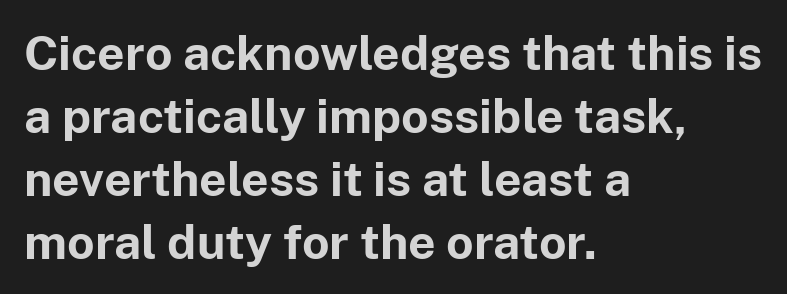
Q: Is the text bold? A: Yes.
Q: Is the text italic (slanted)? A: No, it is upright.
Q: Is the typeface a serif or a sans-serif typeface? A: Sans-serif.
Q: Is the text underlined? A: No.
Q: How is the paragraph aligned? A: Left-aligned.
Q: Is the spacing between letters normal or unusually wide? A: Normal.
Q: Is the spacing between lines tight, normal or loose? A: Normal.
Q: Width (condensed, normal, or wide)? A: Normal.
Q: Stroke contrast? A: Low.
Q: x-height? A: Medium.
Q: Monospaced? A: No.
